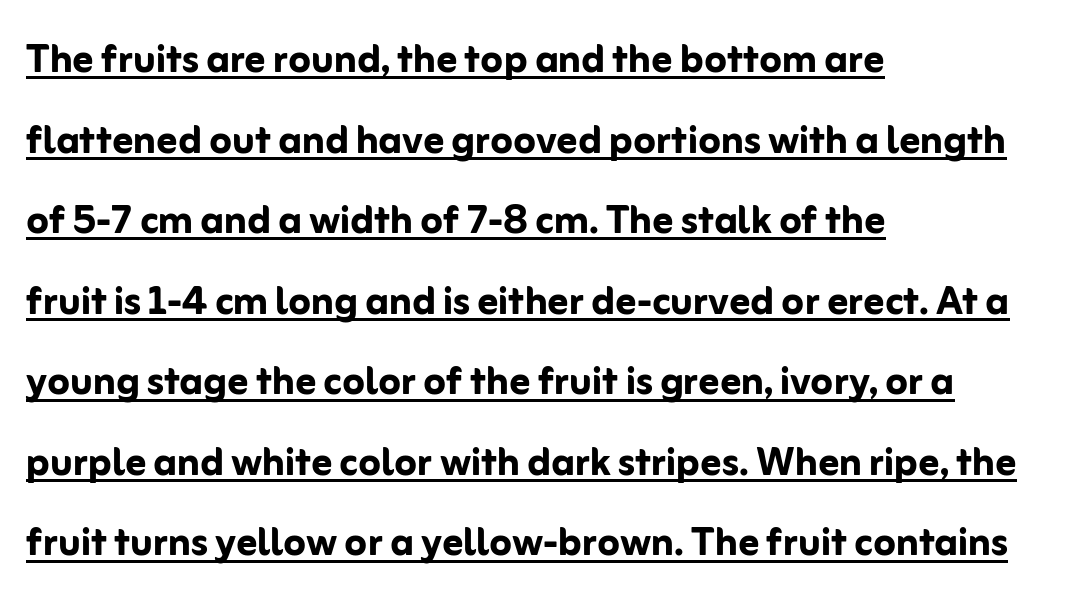
Q: Is the text bold? A: Yes.
Q: Is the text italic (slanted)? A: No, it is upright.
Q: Is the typeface a serif or a sans-serif typeface? A: Sans-serif.
Q: Is the text underlined? A: Yes.
Q: How is the paragraph aligned? A: Left-aligned.
Q: Is the spacing between letters normal or unusually wide? A: Normal.
Q: Is the spacing between lines tight, normal or loose? A: Normal.
Q: Width (condensed, normal, or wide)? A: Normal.
Q: Stroke contrast? A: Low.
Q: x-height? A: Medium.
Q: Monospaced? A: No.
